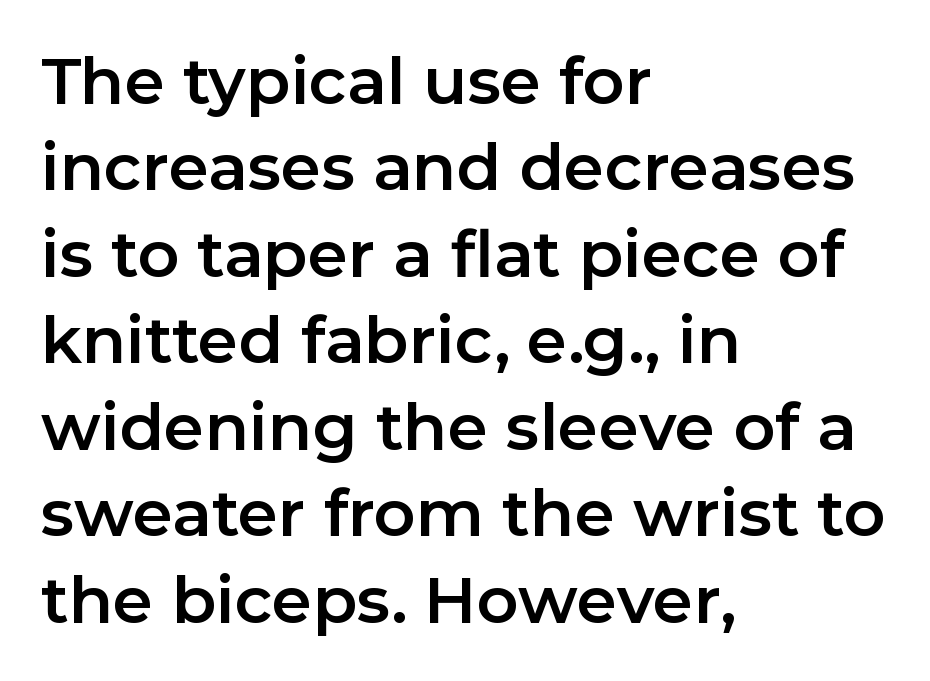
The image shows 65 px sans-serif type, upright; set left-aligned, normal line spacing (1.33x), normal letter spacing, not underlined; low stroke contrast and a medium x-height.
